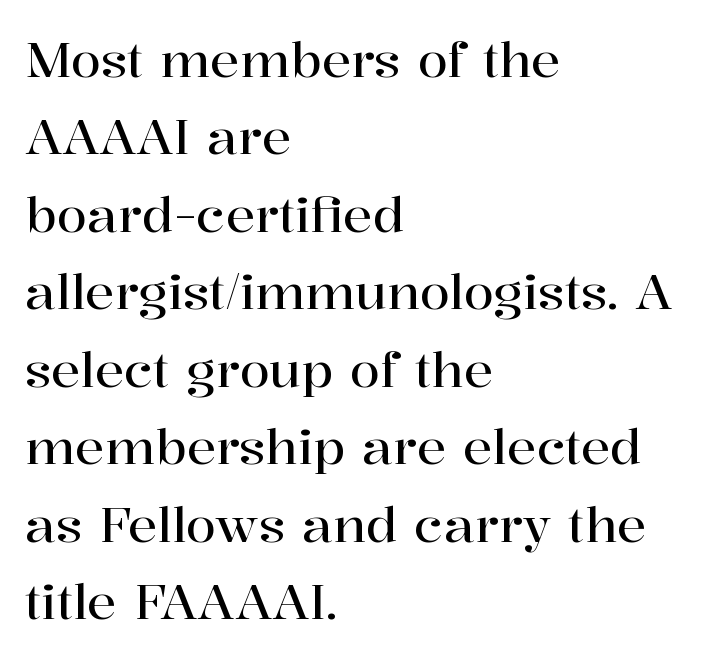
Q: Is the text italic (slanted)? A: No, it is upright.
Q: Is the typeface a serif or a sans-serif typeface? A: Serif.
Q: Is the text underlined? A: No.
Q: How is the paragraph aligned? A: Left-aligned.
Q: Is the spacing between letters normal or unusually wide? A: Normal.
Q: Is the spacing between lines tight, normal or loose? A: Normal.
Q: Width (condensed, normal, or wide)? A: Normal.
Q: Stroke contrast? A: High.
Q: x-height? A: Medium.
Q: Monospaced? A: No.
